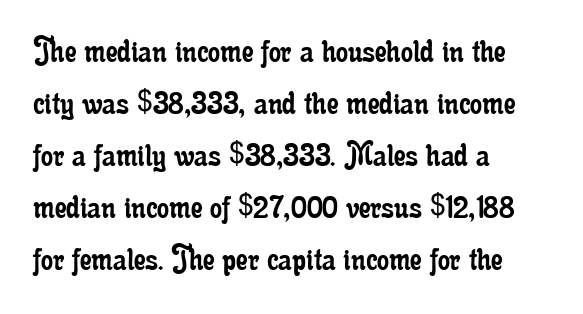
Rows of type keep a routine distance in the vertical direction. The text block is weighted toward the left margin, trailing off unevenly rightward. The rendering keeps characters at their native spacing. The weight would be labelled regular, book, light, or lighter still.
